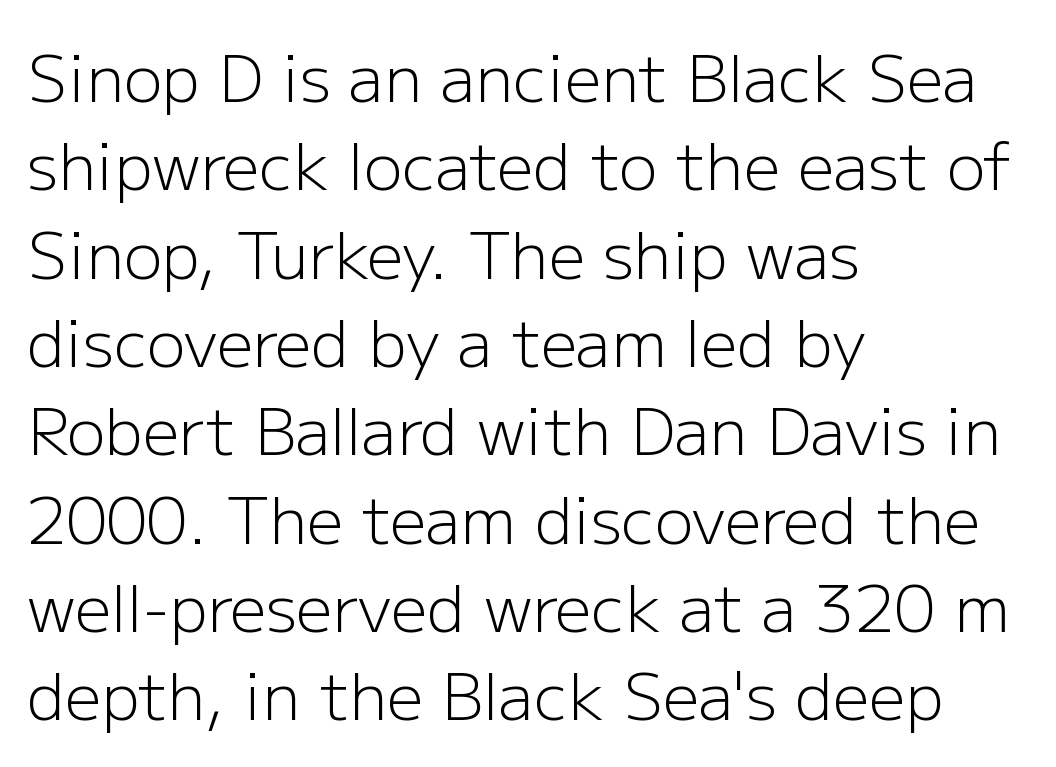
Upright lettering throughout. Check where the strokes stop: nothing finishes them off — pure sans. Notice how descenders clear the ascenders below comfortably — that's standard leading. The foot of each line stays bare and open. You could not count columns in this text — the font is proportionally spaced. Spacing between characters is what you'd get straight out of the box.
